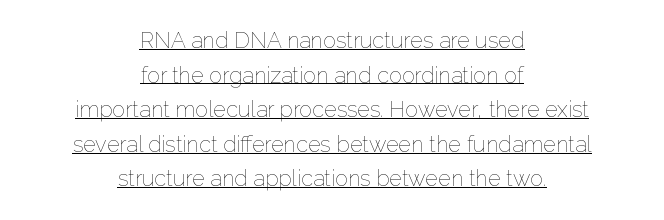
Italic? Not at all — the glyphs are vertical. Caption: lettering with a line underneath. Characters follow at the spacing the type designer built in. Stroke mass is kept to a normal reading level or below.
